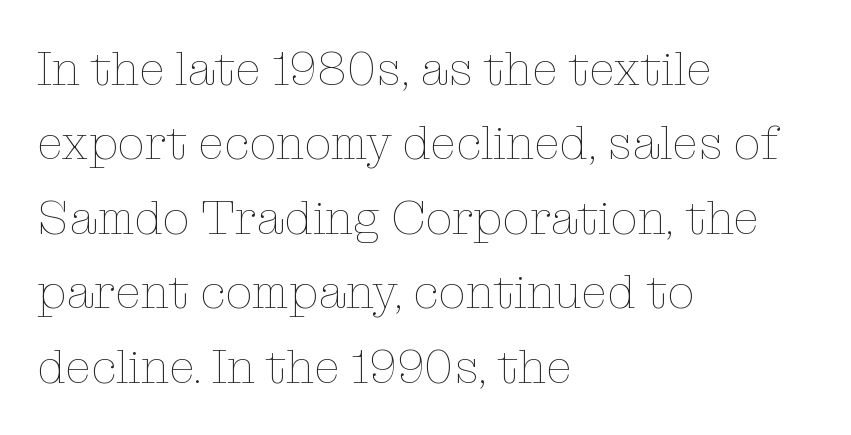
The image shows 48 px thin type, upright; set left-aligned, normal line spacing (1.55x), normal letter spacing, not underlined; low stroke contrast and a medium x-height.
